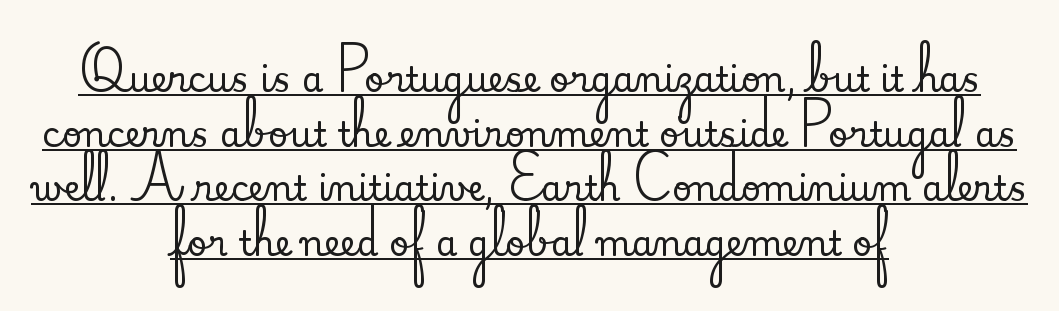
Ordinary non-slanted type is in use. Notice how descenders clear the ascenders below comfortably — that's standard leading. Here the designer chose a conventional face with non-uniform glyph widths. Serif or sans? Serif — the stroke terminals have little feet.
